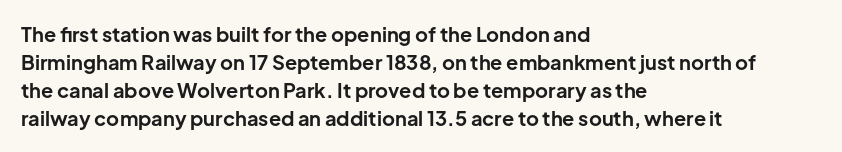
Its strokes are broad and dark, the hallmark of bold type. Plain, unruled lines of type. The paragraph shown leans on its left margin. Reading down the column, the eye jumps a familiar distance to each next line. Vertical strokes here are truly vertical.
